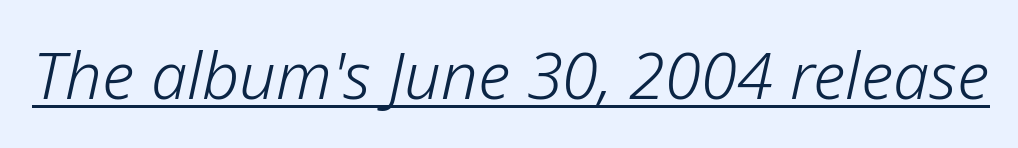
The image shows 65 px light type, italic (leaning right); set normal letter spacing, underlined; low stroke contrast and a medium x-height.
